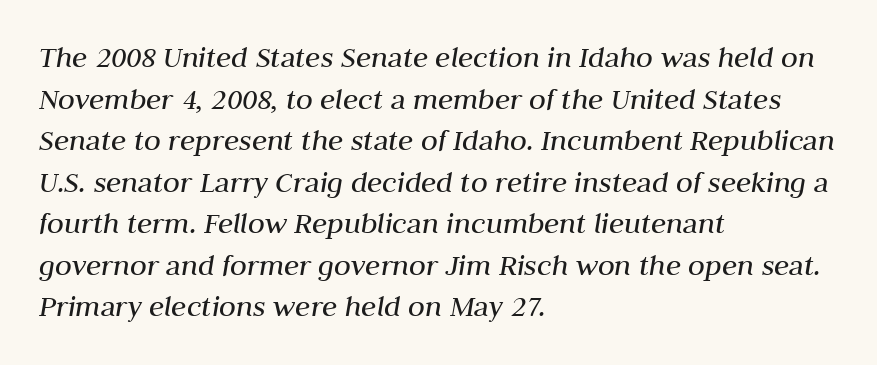
The zone under the glyphs is completely vacant. These lines are rendered in a variable-pitch font. The letters are slanted; this is an italic face. No extra ink here — the face is not bold.
